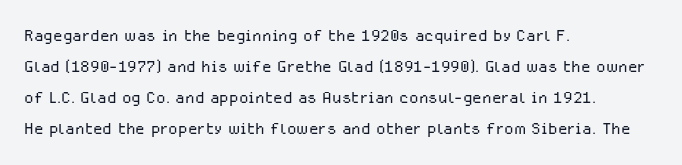
The image shows 22 px text type, upright; set left-aligned, normal line spacing (1.41x), normal letter spacing, not underlined.
